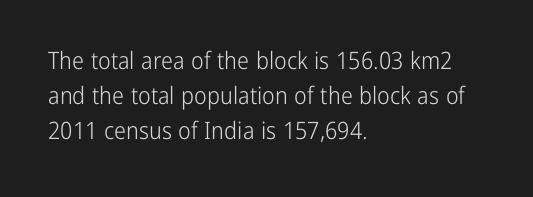
The image shows 24 px text type, upright; set left-aligned, normal line spacing (1.45x), normal letter spacing, not underlined.
